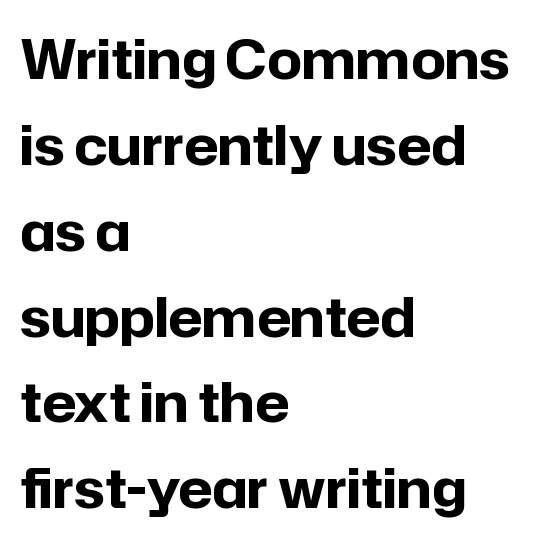
{"serif": "no", "italic": "no", "bold": "yes", "weight": "bold", "width": "normal", "stroke_contrast": "low", "x_height": "medium", "monospaced": "no", "underline": "no", "align": "left", "line_spacing": "normal", "line_spacing_ratio": 1.59, "letter_spacing": "normal", "letter_spacing_em": 0.0, "glyph_px": 54}
